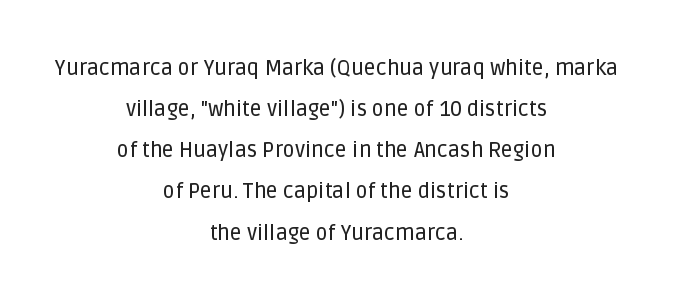
{"italic": "no", "underline": "no", "align": "center", "line_spacing": "loose", "line_spacing_ratio": 1.96, "letter_spacing": "normal", "letter_spacing_em": 0.0, "glyph_px": 21}
